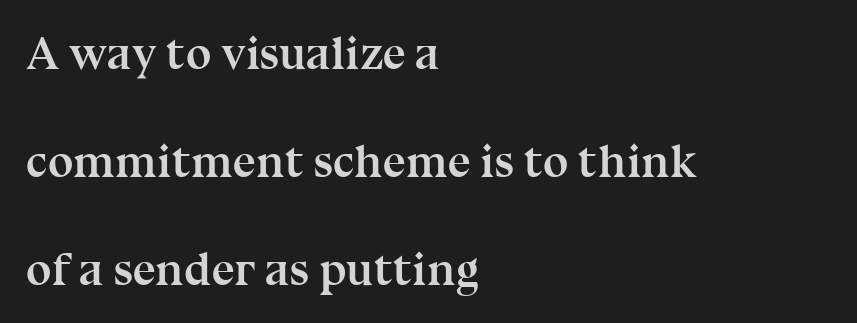
Q: Is the text bold? A: Yes.
Q: Is the text italic (slanted)? A: No, it is upright.
Q: Is the typeface a serif or a sans-serif typeface? A: Serif.
Q: Is the text underlined? A: No.
Q: How is the paragraph aligned? A: Left-aligned.
Q: Is the spacing between letters normal or unusually wide? A: Normal.
Q: Is the spacing between lines tight, normal or loose? A: Loose.
Q: Width (condensed, normal, or wide)? A: Normal.
Q: Stroke contrast? A: Medium.
Q: x-height? A: Medium.
Q: Monospaced? A: No.
